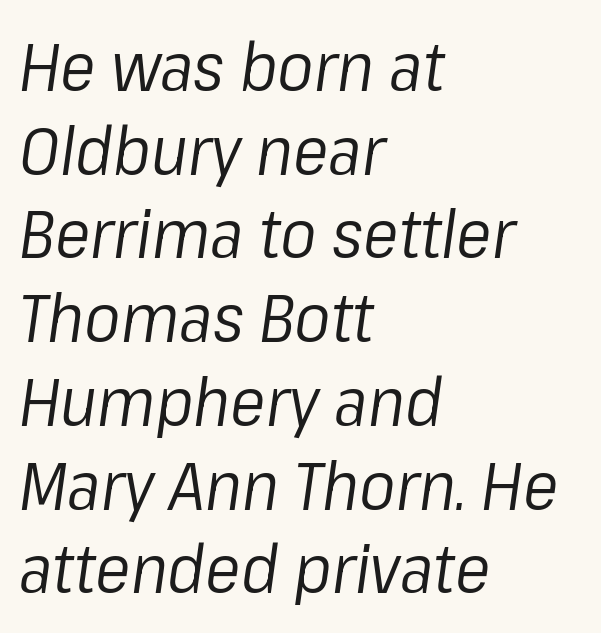
The image shows 67 px regular-weight type, italic (leaning right); set left-aligned, normal line spacing (1.25x), normal letter spacing, not underlined; low stroke contrast and a medium x-height.
